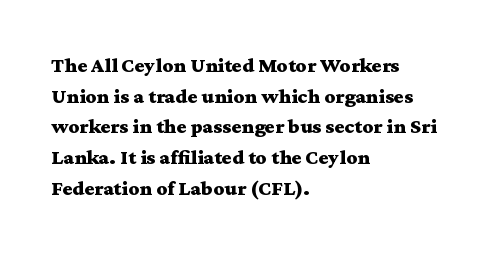
{"italic": "no", "bold": "yes", "underline": "no", "align": "left", "line_spacing": "normal", "line_spacing_ratio": 1.46, "letter_spacing": "normal", "letter_spacing_em": 0.0, "glyph_px": 21}
